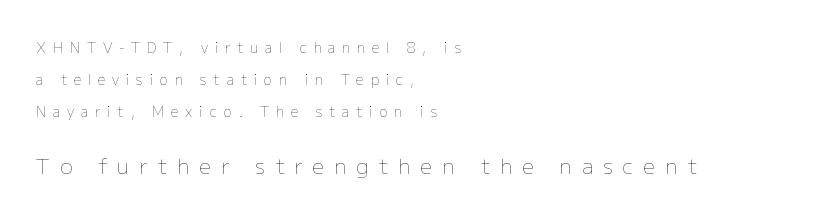
Q: Is the text bold? A: No.
Q: Is the text italic (slanted)? A: No, it is upright.
Q: Is the text underlined? A: No.
Q: How is the paragraph aligned? A: Left-aligned.
Q: Is the spacing between letters normal or unusually wide? A: Unusually wide.
Q: Is the spacing between lines tight, normal or loose? A: Loose.
Q: Which block of text is set in a larger size, the first (top) or the second (bottom)? A: The second (bottom) one.
